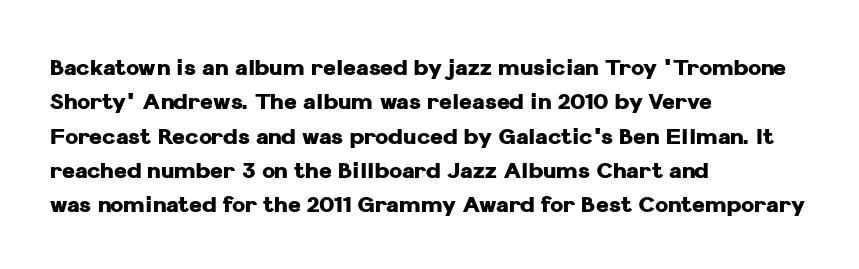
{"italic": "no", "bold": "yes", "underline": "no", "align": "left", "line_spacing": "normal", "line_spacing_ratio": 1.56, "letter_spacing": "normal", "letter_spacing_em": 0.0, "glyph_px": 22}
